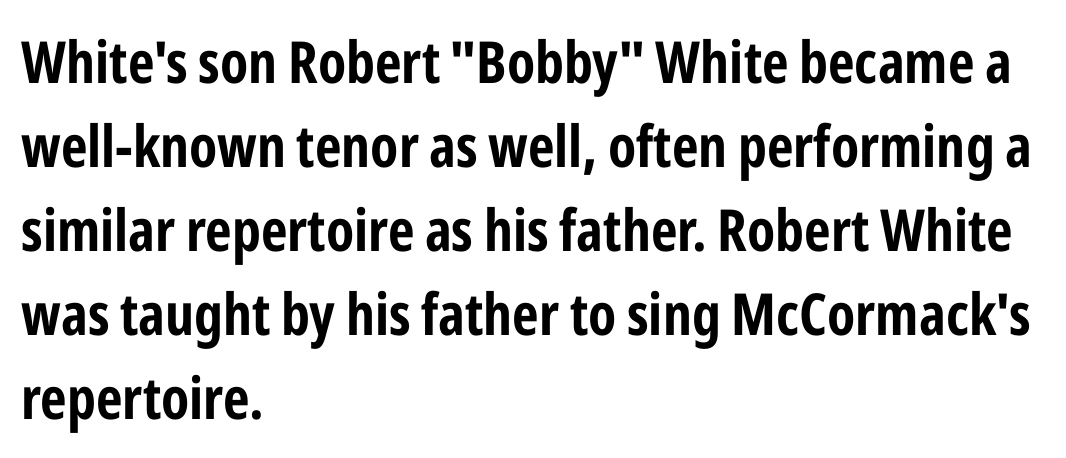
The image shows 58 px bold, condensed sans-serif type, upright; set left-aligned, normal line spacing (1.45x), normal letter spacing, not underlined; low stroke contrast and a medium x-height.
